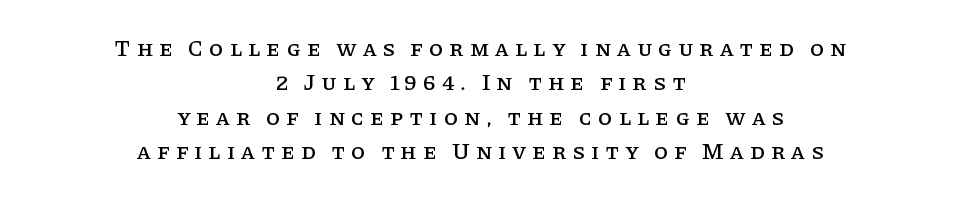
{"italic": "no", "underline": "no", "align": "center", "line_spacing": "normal", "line_spacing_ratio": 1.49, "letter_spacing": "wide", "letter_spacing_em": 0.26, "glyph_px": 23}
